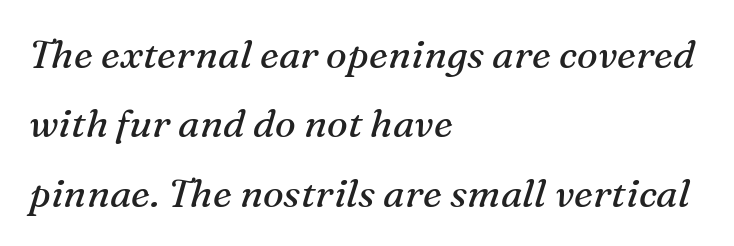
Is the type heavy? It reads as light-to-regular instead. Left-aligned paragraph, ragged on the right. It's the slanting kind of type. In terms of letterform style, serifs are clearly present.
